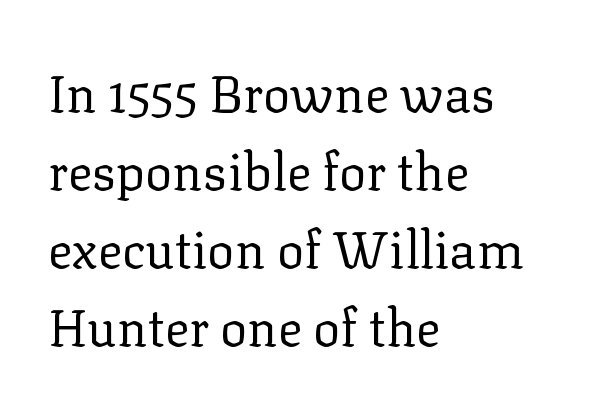
A typesetter would call this proportional, since set widths differ per character. The lines are quadded left. It's the straight-up-and-down kind of type. The type is set solid horizontally, with unmodified tracking. The face used here is seriffed, in the tradition of book romans. Underlining? Definitely not there.
